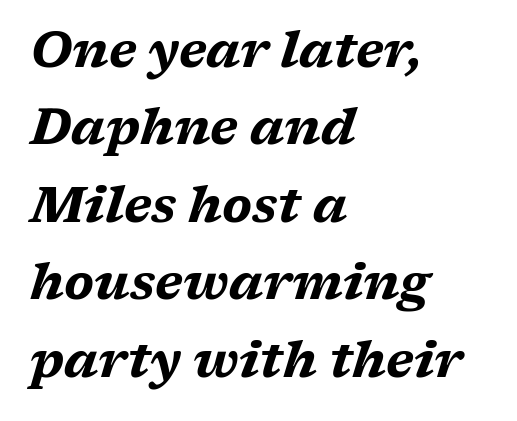
The image shows 50 px bold, wide type, italic (leaning right); set left-aligned, normal line spacing (1.55x), normal letter spacing, not underlined; medium stroke contrast and a medium x-height.
